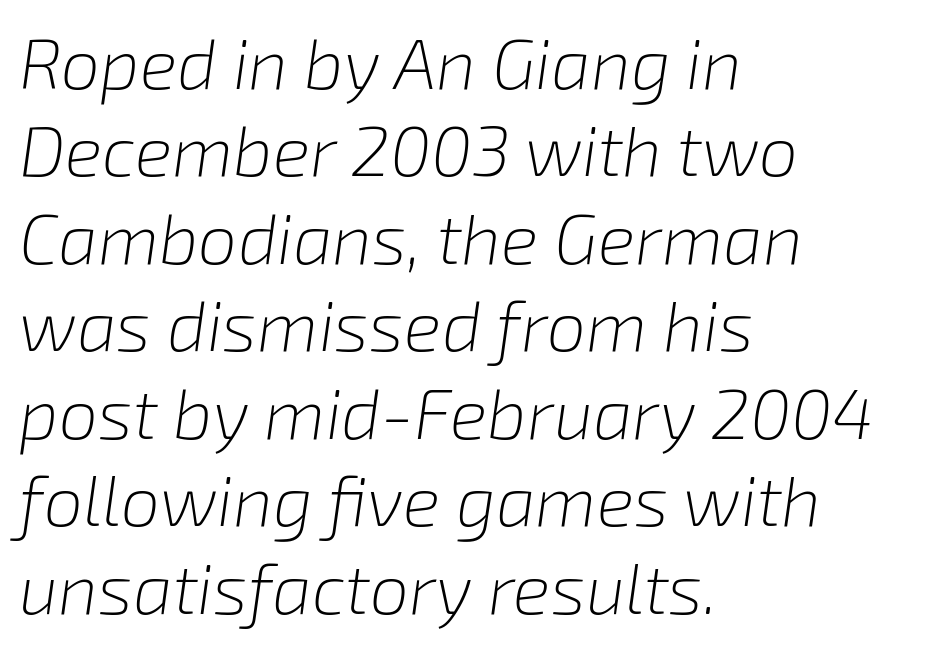
The image shows 70 px light type, italic (leaning right); set left-aligned, normal line spacing (1.25x), normal letter spacing, not underlined; low stroke contrast and a medium x-height.
